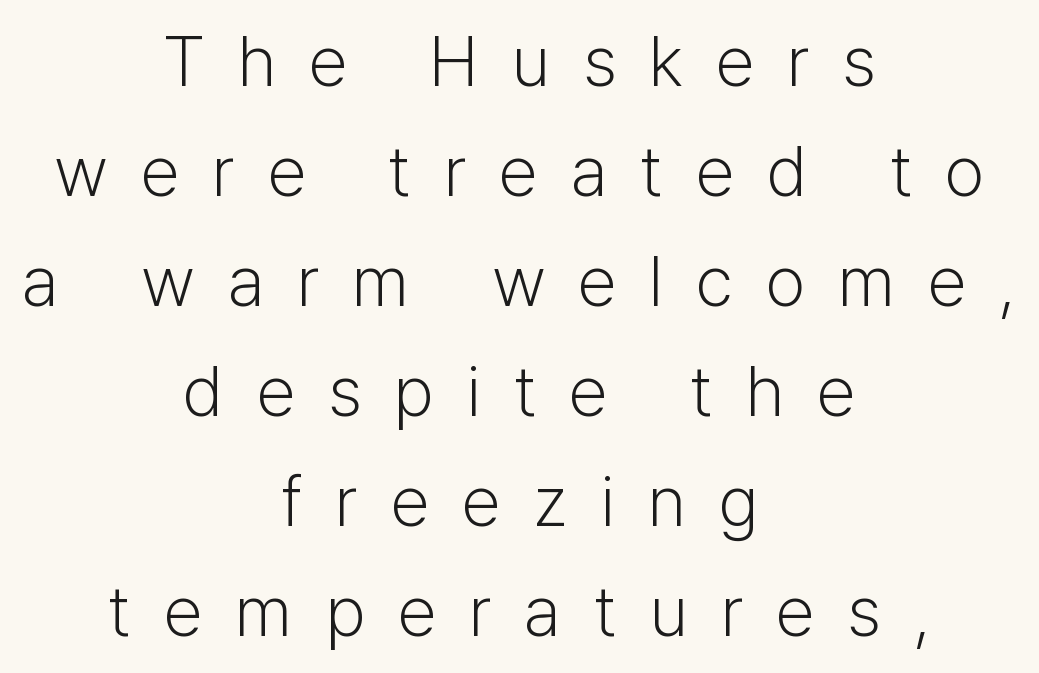
Q: Is the text bold? A: No.
Q: Is the text italic (slanted)? A: No, it is upright.
Q: Is the typeface a serif or a sans-serif typeface? A: Sans-serif.
Q: Is the text underlined? A: No.
Q: How is the paragraph aligned? A: Centered.
Q: Is the spacing between letters normal or unusually wide? A: Unusually wide.
Q: Is the spacing between lines tight, normal or loose? A: Normal.
Q: Width (condensed, normal, or wide)? A: Normal.
Q: Stroke contrast? A: Low.
Q: x-height? A: Medium.
Q: Monospaced? A: No.
